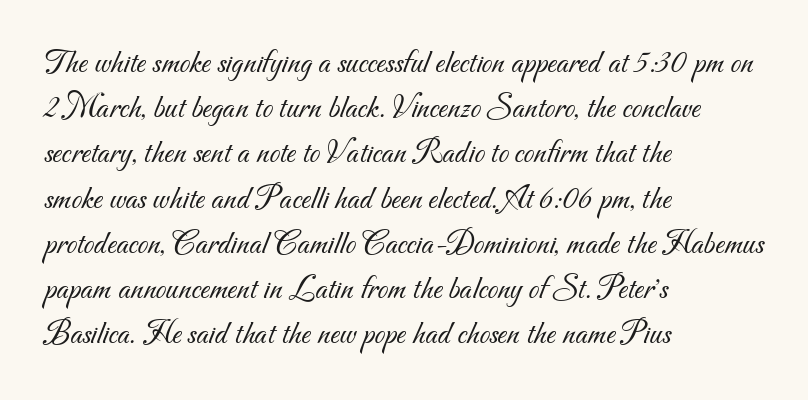
{"serif": "no", "bold": "no", "weight": "light", "width": "normal", "stroke_contrast": "medium", "x_height": "small", "monospaced": "no", "underline": "no", "align": "left", "line_spacing": "normal", "line_spacing_ratio": 1.33, "letter_spacing": "normal", "letter_spacing_em": 0.0, "glyph_px": 34}
